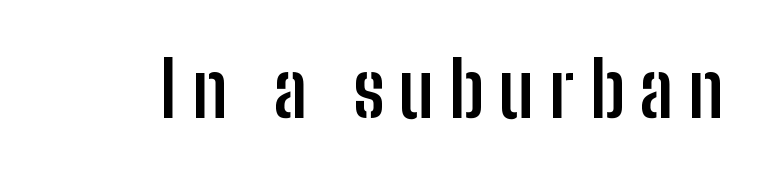
Q: Is the text bold? A: Yes.
Q: Is the text italic (slanted)? A: No, it is upright.
Q: Is the typeface a serif or a sans-serif typeface? A: Sans-serif.
Q: Is the text underlined? A: No.
Q: Is the spacing between letters normal or unusually wide? A: Unusually wide.
Q: Width (condensed, normal, or wide)? A: Condensed.
Q: Stroke contrast? A: Low.
Q: x-height? A: Medium.
Q: Monospaced? A: No.
